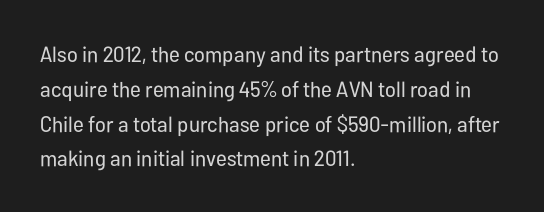
All the whitespace from short lines collects on the right. No extra tracking has been applied to these lines. Characters remain perfectly vertical along every line. The space beneath each line is pristine and unruled. Vertical stems look standard width or narrower in stroke.
